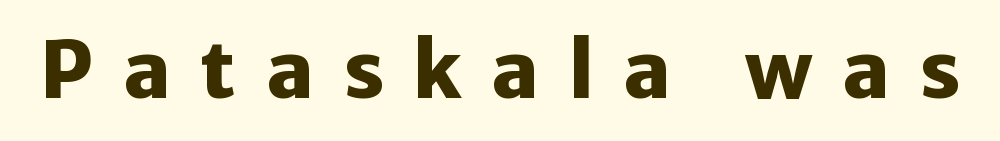
{"serif": "no", "italic": "no", "bold": "yes", "weight": "heavy", "width": "normal", "stroke_contrast": "low", "x_height": "medium", "monospaced": "no", "underline": "no", "letter_spacing": "wide", "letter_spacing_em": 0.38, "glyph_px": 78}
